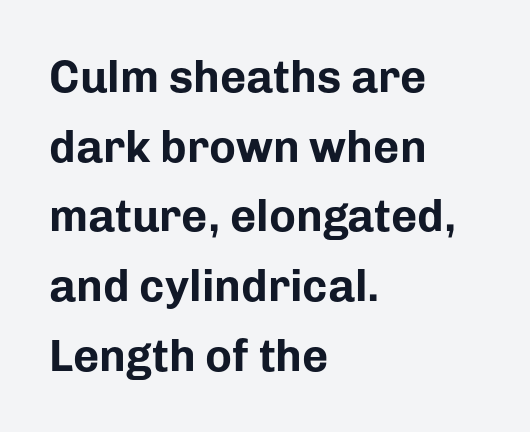
Q: Is the text bold? A: Yes.
Q: Is the text italic (slanted)? A: No, it is upright.
Q: Is the typeface a serif or a sans-serif typeface? A: Sans-serif.
Q: Is the text underlined? A: No.
Q: How is the paragraph aligned? A: Left-aligned.
Q: Is the spacing between letters normal or unusually wide? A: Normal.
Q: Is the spacing between lines tight, normal or loose? A: Normal.
Q: Width (condensed, normal, or wide)? A: Normal.
Q: Stroke contrast? A: Low.
Q: x-height? A: Medium.
Q: Monospaced? A: No.
